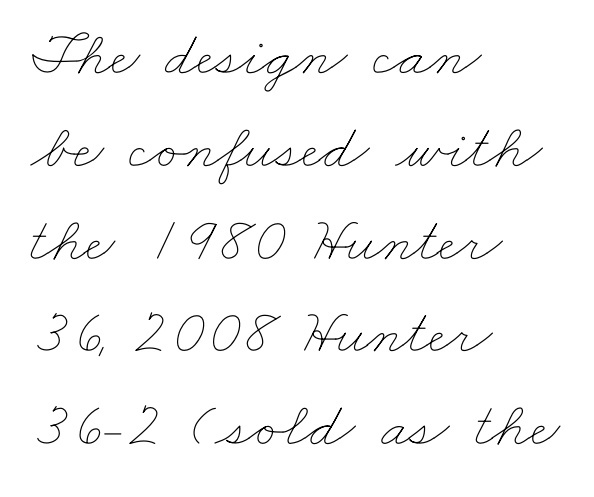
{"bold": "no", "weight": "thin", "width": "wide", "stroke_contrast": "low", "x_height": "small", "monospaced": "no", "underline": "no", "align": "left", "line_spacing": "normal", "line_spacing_ratio": 1.45, "letter_spacing": "normal", "letter_spacing_em": 0.0, "glyph_px": 64}
